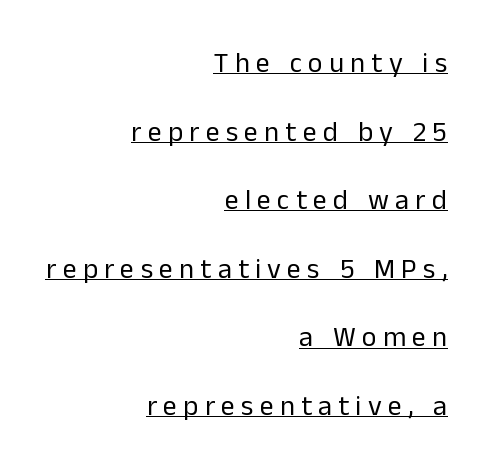
The image shows 28 px regular-weight sans-serif type, upright; set right-aligned, loose line spacing (2.45x), unusually wide letter spacing (+0.22 em), underlined; low stroke contrast and a medium x-height.
